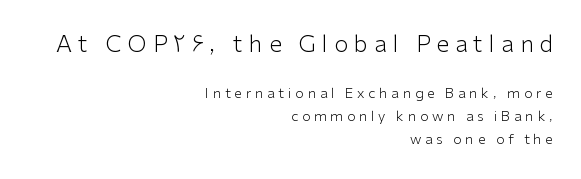
The image shows 23 px text type, upright; set right-aligned, normal line spacing (1.61x), unusually wide letter spacing (+0.27 em), not underlined; the first (top) block is 1.64x larger.
